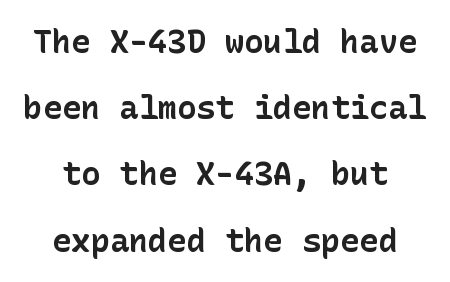
{"serif": "no", "italic": "no", "bold": "yes", "weight": "bold", "width": "normal", "stroke_contrast": "low", "x_height": "medium", "underline": "no", "line_spacing": "loose", "line_spacing_ratio": 2.07, "letter_spacing": "normal", "letter_spacing_em": 0.0, "glyph_px": 32}
